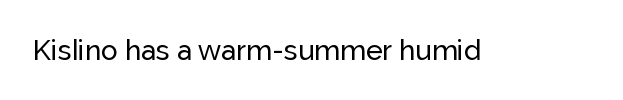
{"serif": "no", "italic": "no", "width": "normal", "stroke_contrast": "low", "x_height": "medium", "monospaced": "no", "underline": "no", "letter_spacing": "normal", "letter_spacing_em": 0.0, "glyph_px": 28}
